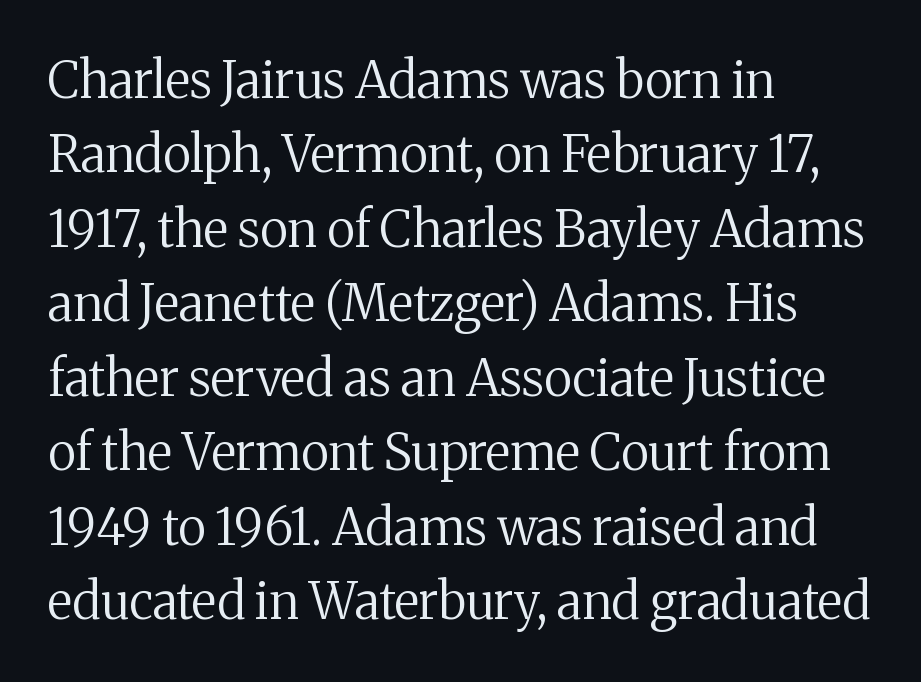
The image shows 50 px regular-weight serif type, upright; set left-aligned, normal line spacing (1.49x), normal letter spacing, not underlined; medium stroke contrast and a medium x-height.
